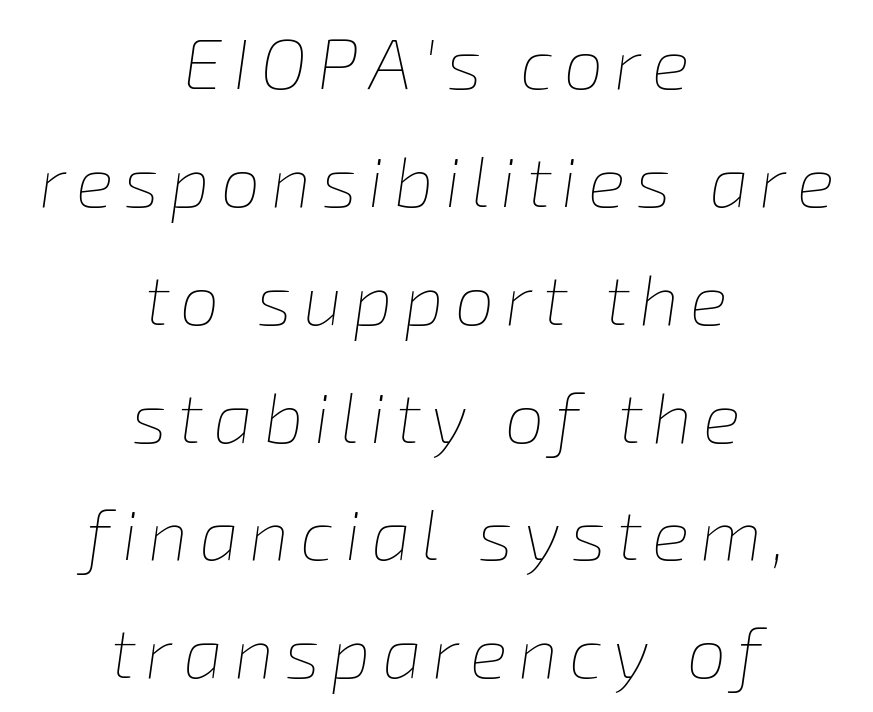
The letters look calm and open, with moderate or lighter stems. You could not count columns in this text — the font is proportionally spaced. Centered paragraph, ragged on both sides. Letters rest on an invisible, unmarked baseline. Observe the lean: these are italic letterforms. Leading matches the norm, producing a regular column.
